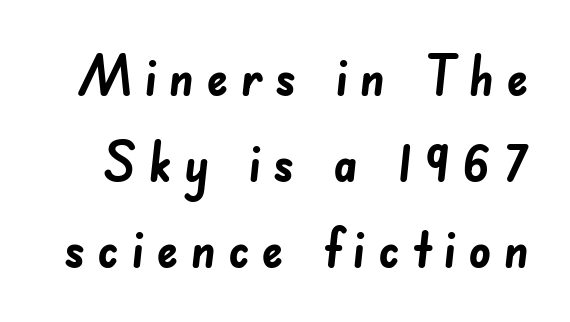
Q: Is the text bold? A: Yes.
Q: Is the typeface a serif or a sans-serif typeface? A: Sans-serif.
Q: Is the text underlined? A: No.
Q: Is the spacing between letters normal or unusually wide? A: Unusually wide.
Q: Is the spacing between lines tight, normal or loose? A: Normal.
Q: Width (condensed, normal, or wide)? A: Normal.
Q: Stroke contrast? A: Low.
Q: x-height? A: Small.
Q: Monospaced? A: No.
